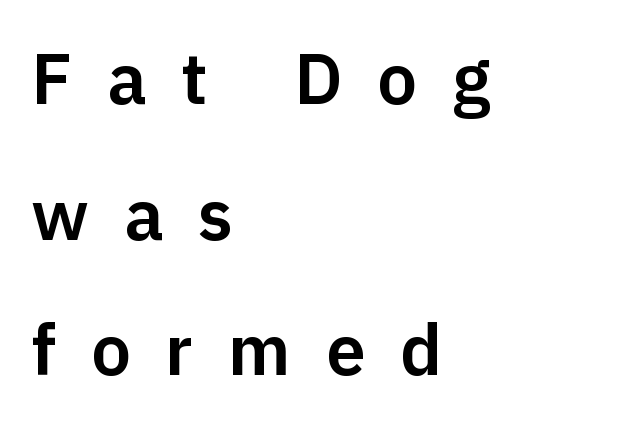
A typesetter would mark this as roman, not italic. The setting favours the left margin, as ordinary paragraphs usually do. These lines are rendered in a variable-pitch font. Underlining? Definitely not there.
